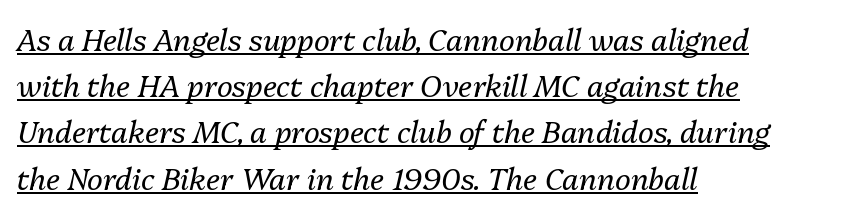
The image shows 30 px regular-weight type, italic (leaning right); set left-aligned, normal line spacing (1.54x), normal letter spacing, underlined; medium stroke contrast and a medium x-height.
